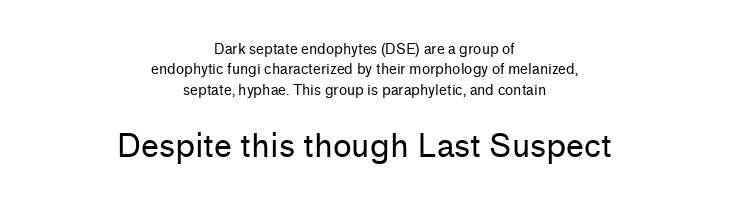
The image shows 32 px regular-weight sans-serif type, upright; set centered, normal line spacing (1.45x), normal letter spacing, not underlined; the second (bottom) block is 2.29x larger; low stroke contrast and a medium x-height.
